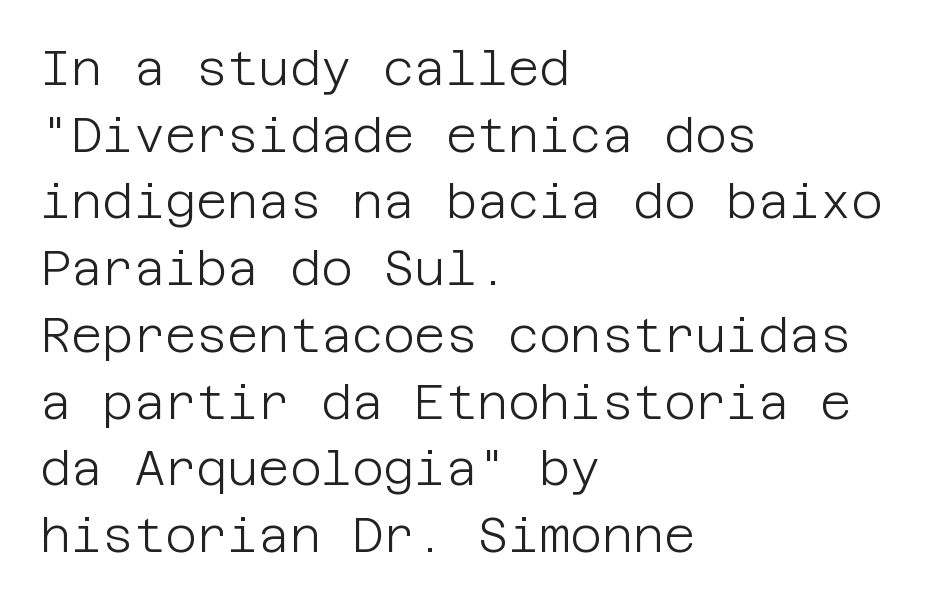
{"serif": "no", "italic": "no", "bold": "no", "weight": "light", "width": "normal", "stroke_contrast": "low", "x_height": "large", "underline": "no", "align": "left", "line_spacing": "normal", "line_spacing_ratio": 1.39, "letter_spacing": "normal", "letter_spacing_em": 0.0, "glyph_px": 48}
